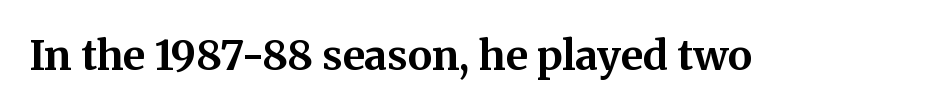
{"serif": "yes", "italic": "no", "bold": "yes", "weight": "bold", "width": "normal", "stroke_contrast": "medium", "x_height": "medium", "monospaced": "no", "underline": "no", "letter_spacing": "normal", "letter_spacing_em": 0.0, "glyph_px": 41}
